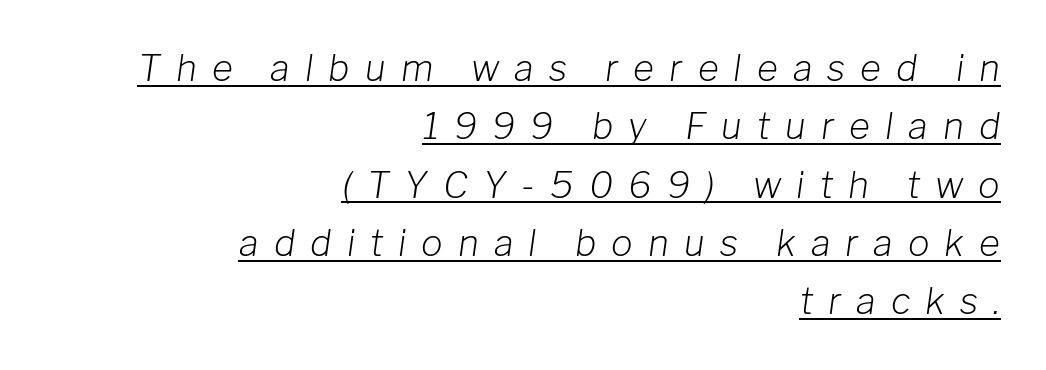
The image shows 36 px light type, italic (leaning right); set right-aligned, normal line spacing (1.62x), unusually wide letter spacing (+0.42 em), underlined; low stroke contrast and a medium x-height.
